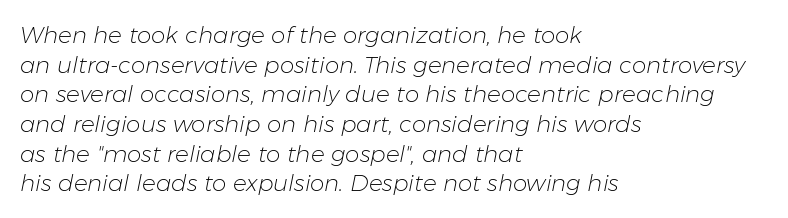
Q: Is the text bold? A: No.
Q: Is the text italic (slanted)? A: Yes, it leans right by about 11 degrees.
Q: Is the text underlined? A: No.
Q: How is the paragraph aligned? A: Left-aligned.
Q: Is the spacing between letters normal or unusually wide? A: Normal.
Q: Is the spacing between lines tight, normal or loose? A: Normal.
